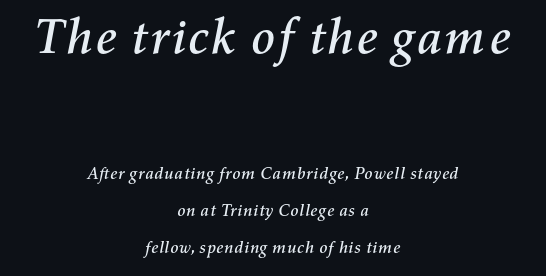
Is this a fixed-width face? No — the glyphs have proportional, varying widths. Descenders are the only things crossing below the line. A typesetter would call this leading open, well beyond the default. In CSS terms this would be text-align: center. Here the glyphs are tracked normally, forming tight word shapes. Posture: slanted.
